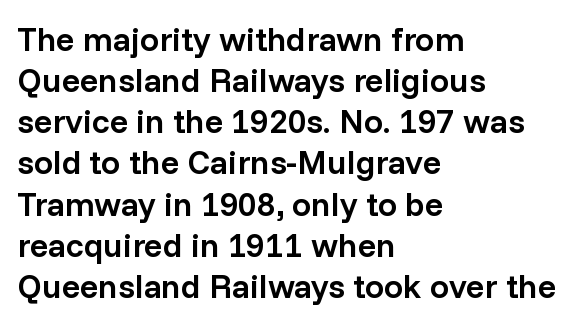
The image shows 34 px semibold sans-serif type, upright; set left-aligned, line spacing 1.21x, normal letter spacing, not underlined; low stroke contrast and a medium x-height.
